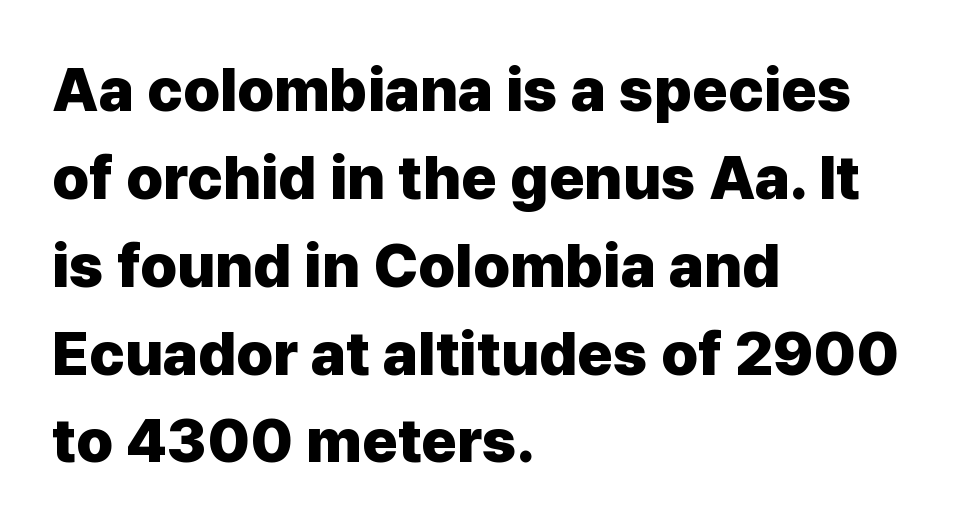
{"serif": "no", "italic": "no", "bold": "yes", "weight": "heavy", "width": "normal", "stroke_contrast": "low", "x_height": "medium", "monospaced": "no", "underline": "no", "align": "left", "line_spacing": "normal", "line_spacing_ratio": 1.44, "letter_spacing": "normal", "letter_spacing_em": 0.0, "glyph_px": 61}
